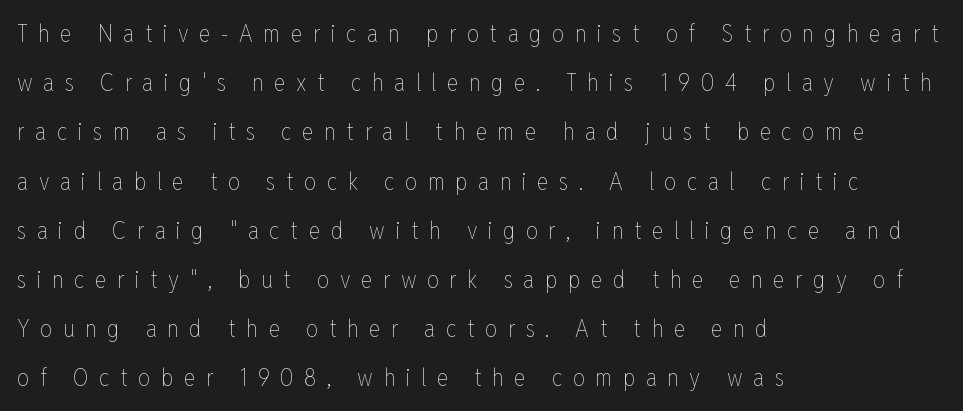
Q: Is the text bold? A: No.
Q: Is the text italic (slanted)? A: No, it is upright.
Q: Is the text underlined? A: No.
Q: How is the paragraph aligned? A: Left-aligned.
Q: Is the spacing between letters normal or unusually wide? A: Unusually wide.
Q: Is the spacing between lines tight, normal or loose? A: Loose.
